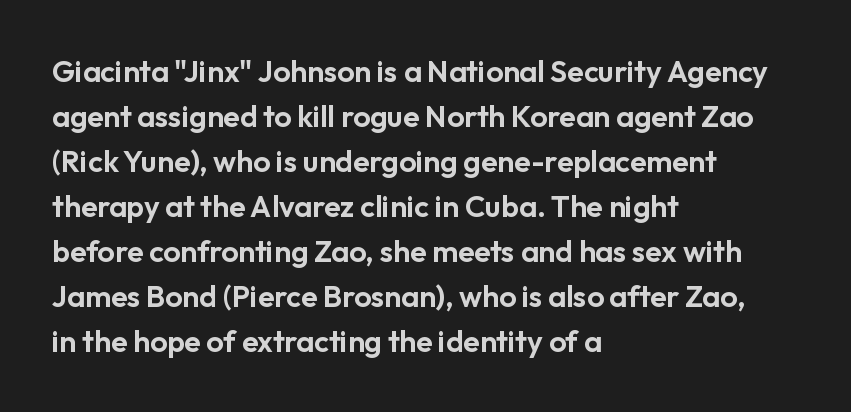
The specimen omits any rule beneath the text block's lines. The setting favours the left margin, as ordinary paragraphs usually do. How would I describe the line gaps? Plain and ordinary. The face used here is rendered with its standard letterfit.
